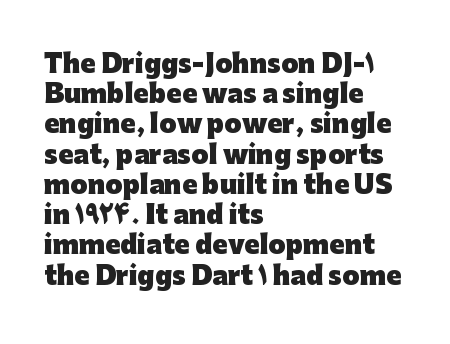
The passage shown is emphatically bold. The space directly below the letters is spotless. Tracking here is standard; glyphs follow each other at the usual distance. Where is the straight margin? On the left.
